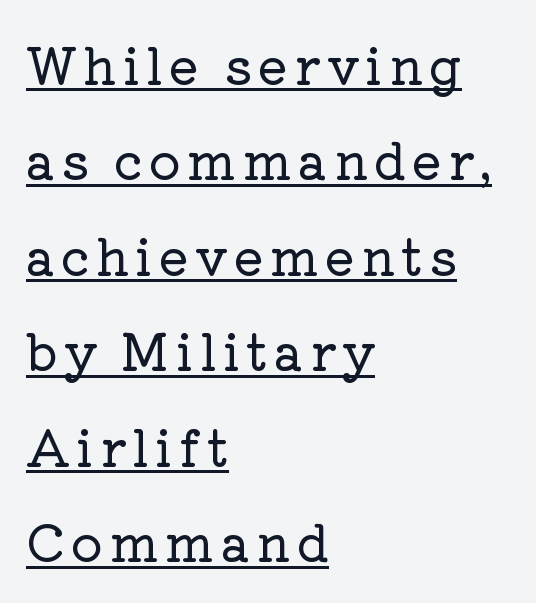
The lettering holds an erect, upright posture throughout. Underlined type. What kind of face is this? One with serifs. Varying glyph widths throughout — classic text-font behaviour. Casual observation: everything's shoved over to the left.
